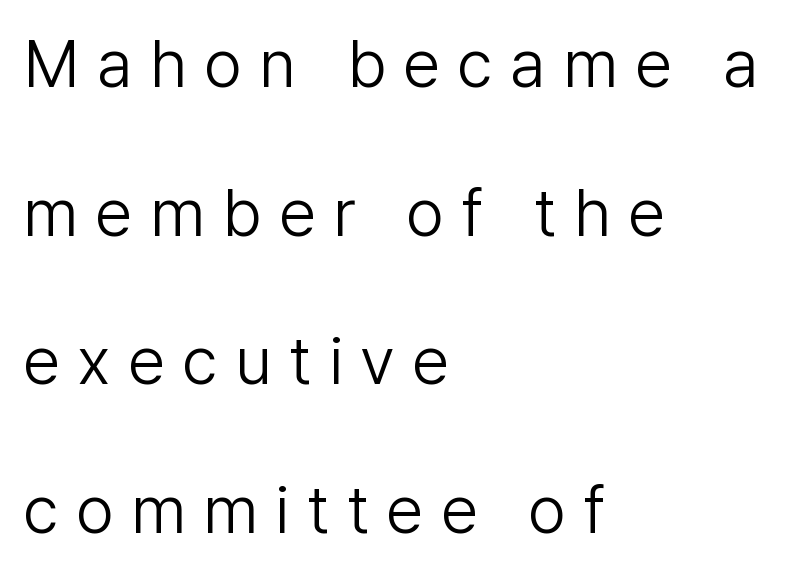
Q: Is the text bold? A: No.
Q: Is the text italic (slanted)? A: No, it is upright.
Q: Is the typeface a serif or a sans-serif typeface? A: Sans-serif.
Q: Is the text underlined? A: No.
Q: How is the paragraph aligned? A: Left-aligned.
Q: Is the spacing between letters normal or unusually wide? A: Unusually wide.
Q: Is the spacing between lines tight, normal or loose? A: Loose.
Q: Width (condensed, normal, or wide)? A: Normal.
Q: Stroke contrast? A: Low.
Q: x-height? A: Medium.
Q: Monospaced? A: No.
